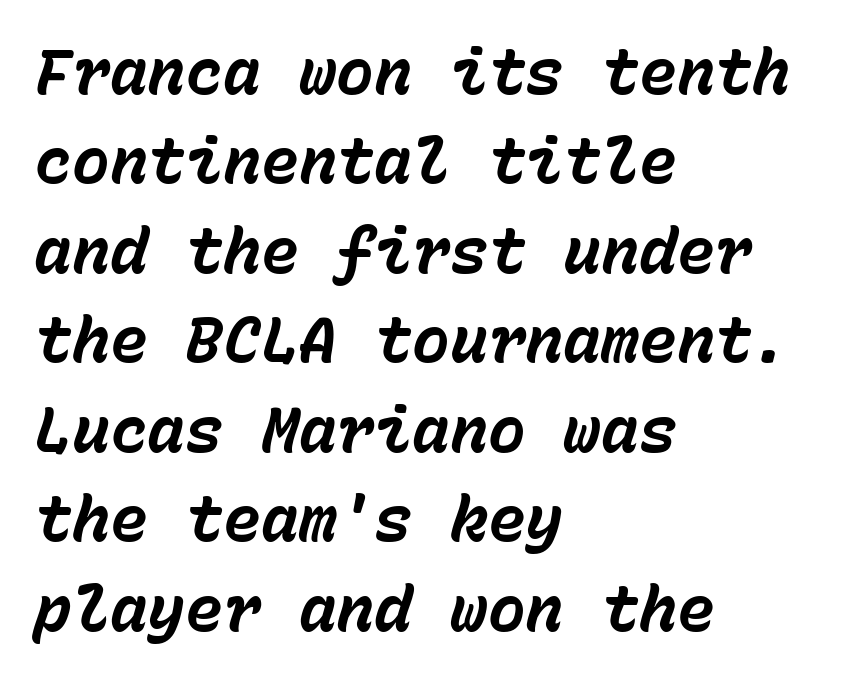
The glyphs look as if they've been sheared to an angle. Look at the stroke-to-counter ratio: heavy, a bold. Visually the block forms a straight wall on the left and a jagged coastline on the right. There is no visible air inserted between adjacent glyphs.
